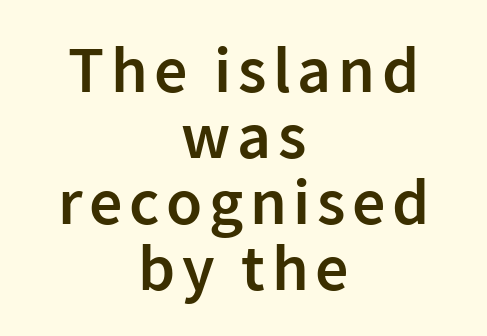
{"serif": "no", "italic": "no", "bold": "semi", "weight": "semibold", "width": "normal", "stroke_contrast": "low", "x_height": "medium", "monospaced": "no", "underline": "no", "align": "center", "line_spacing": "tight", "line_spacing_ratio": 1.0, "glyph_px": 66}
